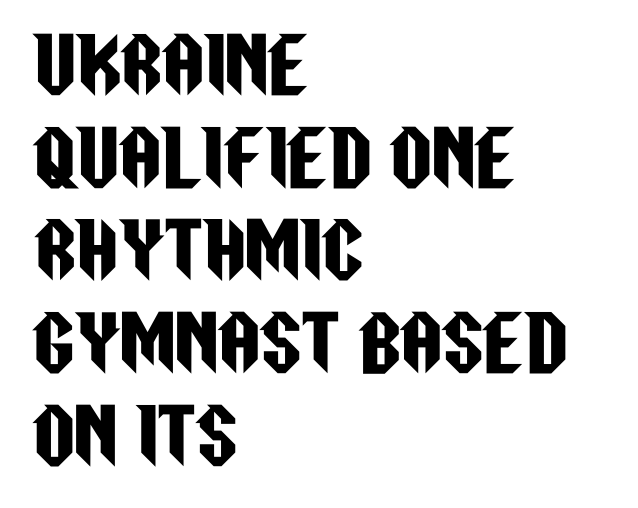
{"serif": "no", "italic": "no", "width": "condensed", "stroke_contrast": "low", "x_height": "large", "monospaced": "no", "underline": "no", "align": "left", "line_spacing": "normal", "line_spacing_ratio": 1.27, "letter_spacing": "normal", "letter_spacing_em": 0.0, "glyph_px": 73}
